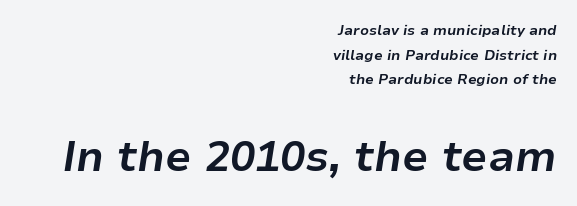
The image shows 42 px bold type, italic (leaning right); set right-aligned, line spacing 1.76x, normal letter spacing, not underlined; the second (bottom) block is 3.0x larger; low stroke contrast and a medium x-height.
